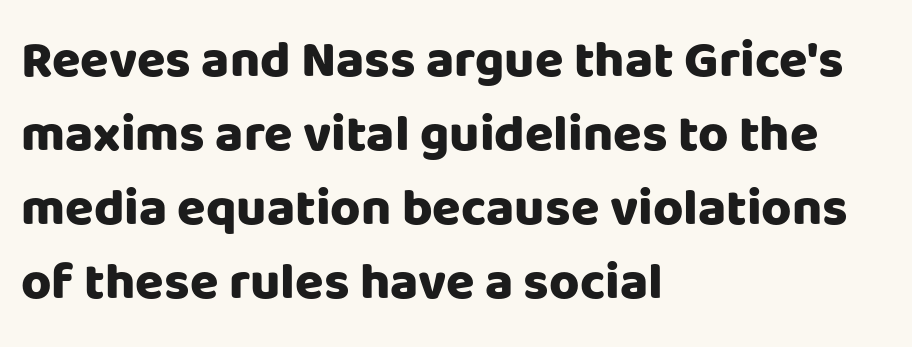
The font's upright variant was chosen for this text. Layout note: lines flush left. The block of text has a typical density, with ordinary space between rows. The rendering keeps characters at their native spacing. In terms of letterform style, serifs are entirely absent. You could not count columns in this text — the font is proportionally spaced.
